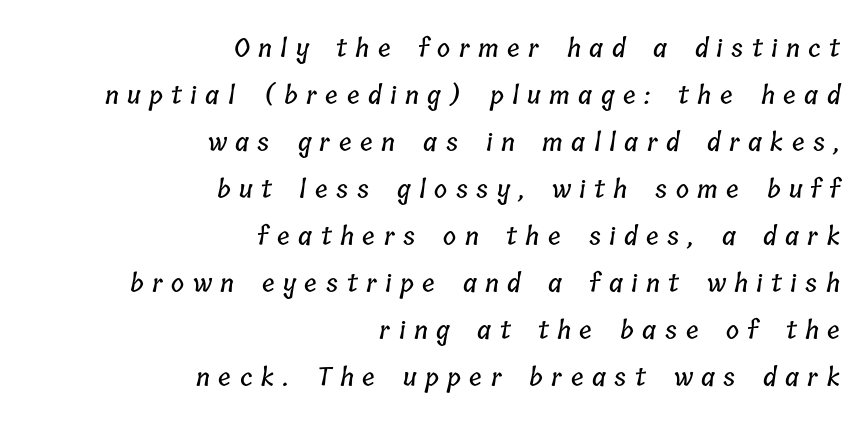
{"underline": "no", "align": "right", "line_spacing_ratio": 1.88, "letter_spacing": "wide", "letter_spacing_em": 0.34, "glyph_px": 25}
